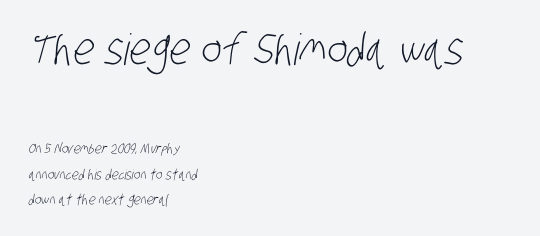
Q: Is the text bold? A: No.
Q: Is the typeface a serif or a sans-serif typeface? A: Sans-serif.
Q: Is the text underlined? A: No.
Q: How is the paragraph aligned? A: Left-aligned.
Q: Is the spacing between letters normal or unusually wide? A: Normal.
Q: Which block of text is set in a larger size, the first (top) or the second (bottom)? A: The first (top) one.
Q: Width (condensed, normal, or wide)? A: Condensed.
Q: Stroke contrast? A: Low.
Q: x-height? A: Large.
Q: Monospaced? A: No.
